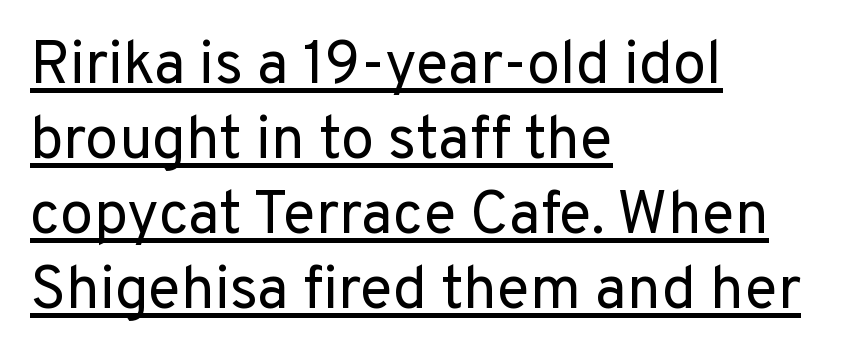
Q: Is the text bold? A: No.
Q: Is the text italic (slanted)? A: No, it is upright.
Q: Is the typeface a serif or a sans-serif typeface? A: Sans-serif.
Q: Is the text underlined? A: Yes.
Q: How is the paragraph aligned? A: Left-aligned.
Q: Is the spacing between letters normal or unusually wide? A: Normal.
Q: Is the spacing between lines tight, normal or loose? A: Normal.
Q: Width (condensed, normal, or wide)? A: Normal.
Q: Stroke contrast? A: Low.
Q: x-height? A: Medium.
Q: Monospaced? A: No.
